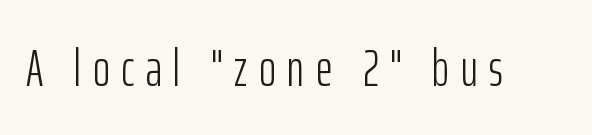
{"serif": "no", "italic": "no", "bold": "no", "weight": "light", "width": "condensed", "stroke_contrast": "low", "x_height": "medium", "monospaced": "no", "underline": "no", "letter_spacing": "wide", "letter_spacing_em": 0.22, "glyph_px": 52}
